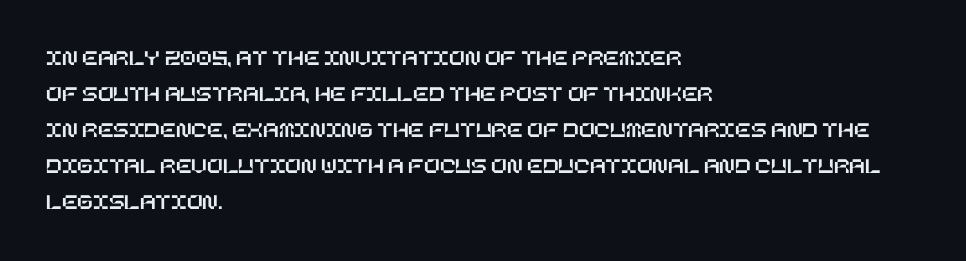
Regular leading. Check under the words: just untouched page. The type is set solid horizontally, with unmodified tracking. The paragraph has a hard left edge and a soft right edge.
